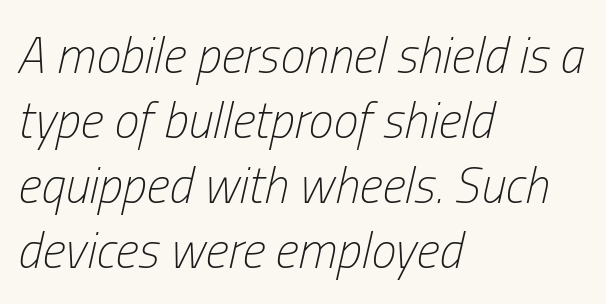
The image shows 50 px light, condensed type, italic (leaning right); set left-aligned, normal line spacing (1.3x), normal letter spacing, not underlined; low stroke contrast and a medium x-height.
